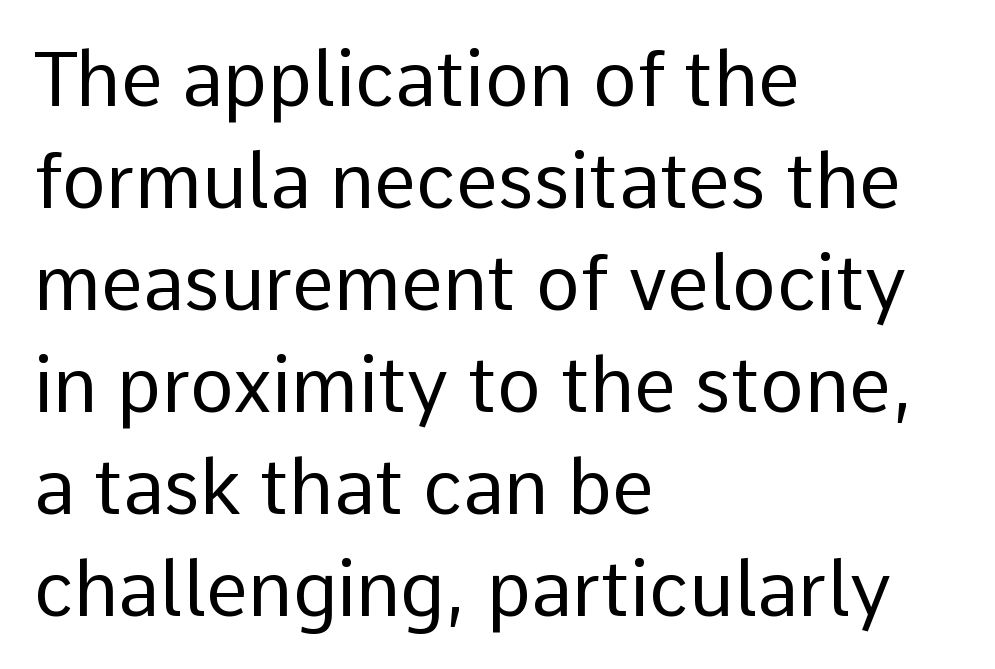
{"serif": "no", "italic": "no", "bold": "no", "weight": "regular", "width": "normal", "stroke_contrast": "low", "x_height": "medium", "monospaced": "no", "underline": "no", "align": "left", "line_spacing": "normal", "line_spacing_ratio": 1.36, "letter_spacing": "normal", "letter_spacing_em": 0.0, "glyph_px": 75}
